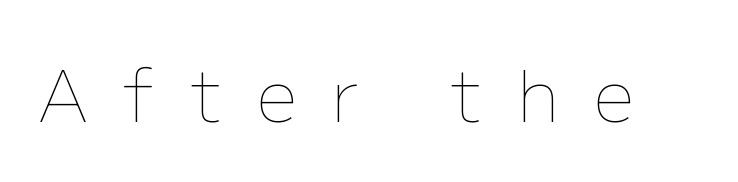
The image shows 71 px thin type, upright; set unusually wide letter spacing (+0.49 em), not underlined; low stroke contrast and a medium x-height.
